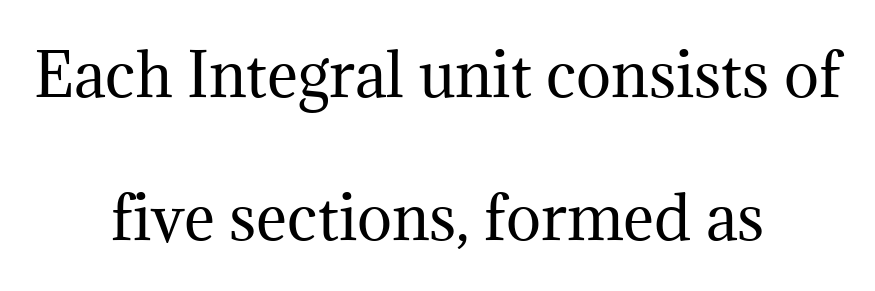
The image shows 59 px regular-weight serif type, upright; set centered, loose line spacing (2.42x), normal letter spacing, not underlined; medium stroke contrast and a medium x-height.
